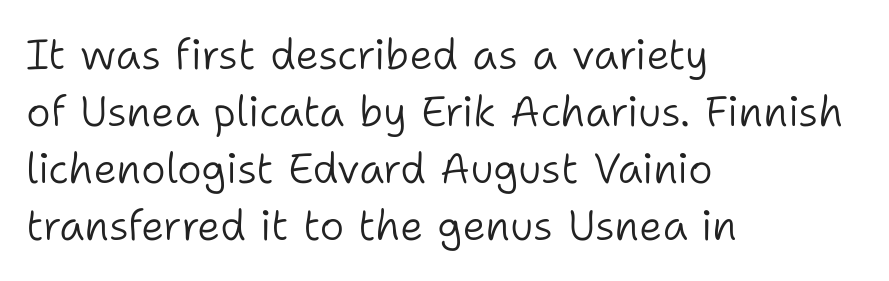
{"serif": "no", "italic": "no", "bold": "no", "weight": "light", "width": "normal", "stroke_contrast": "low", "x_height": "medium", "monospaced": "no", "underline": "no", "align": "left", "line_spacing": "normal", "line_spacing_ratio": 1.36, "letter_spacing": "normal", "letter_spacing_em": 0.0, "glyph_px": 42}
